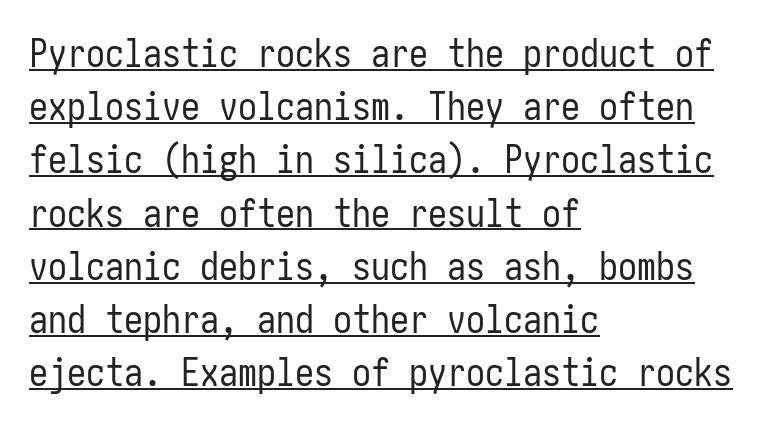
{"serif": "no", "italic": "no", "bold": "no", "weight": "regular", "width": "condensed", "stroke_contrast": "low", "x_height": "medium", "underline": "yes", "align": "left", "line_spacing": "normal", "line_spacing_ratio": 1.4, "letter_spacing": "normal", "letter_spacing_em": 0.0, "glyph_px": 38}
